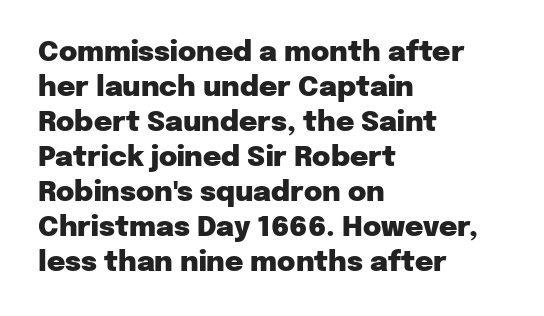
Q: Is the text bold? A: Yes.
Q: Is the text italic (slanted)? A: No, it is upright.
Q: Is the typeface a serif or a sans-serif typeface? A: Sans-serif.
Q: Is the text underlined? A: No.
Q: How is the paragraph aligned? A: Left-aligned.
Q: Is the spacing between letters normal or unusually wide? A: Normal.
Q: Is the spacing between lines tight, normal or loose? A: Normal.
Q: Width (condensed, normal, or wide)? A: Normal.
Q: Stroke contrast? A: Low.
Q: x-height? A: Medium.
Q: Monospaced? A: No.
